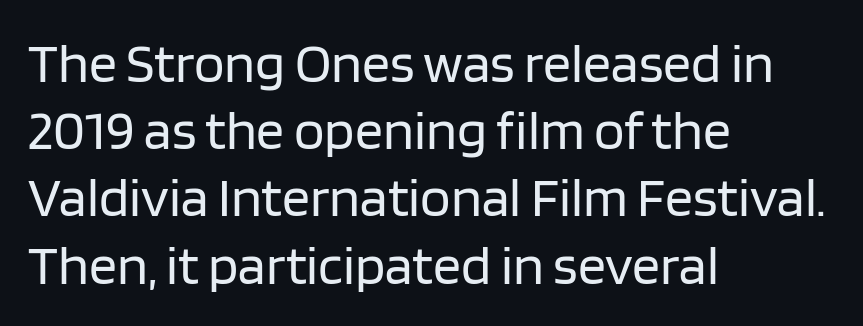
This sample uses a sans-serif face. Glyph-to-glyph distance matches everyday printed text. Underlining? Definitely not there. Proportional: the letters do not fall into vertical columns.
